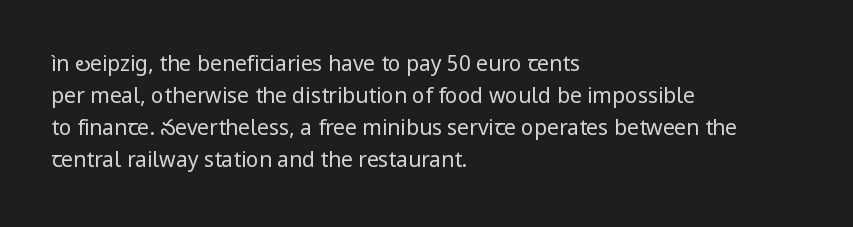
Q: Is the text bold? A: No.
Q: Is the text italic (slanted)? A: No, it is upright.
Q: Is the text underlined? A: No.
Q: How is the paragraph aligned? A: Left-aligned.
Q: Is the spacing between letters normal or unusually wide? A: Normal.
Q: Is the spacing between lines tight, normal or loose? A: Normal.
